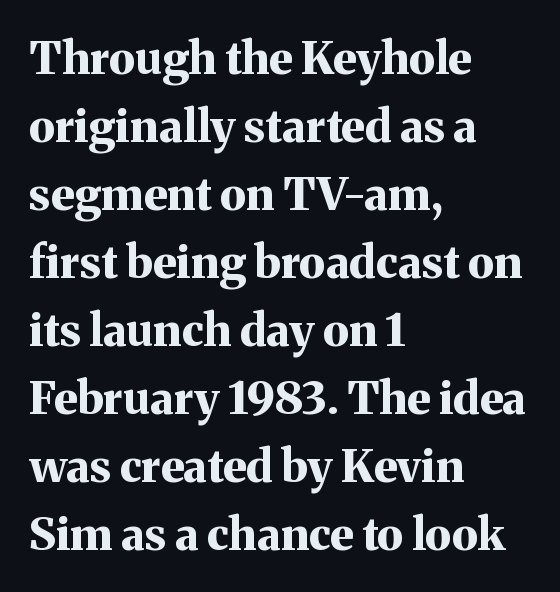
The image shows 45 px bold serif type, upright; set left-aligned, normal line spacing (1.51x), normal letter spacing, not underlined; medium stroke contrast and a medium x-height.
